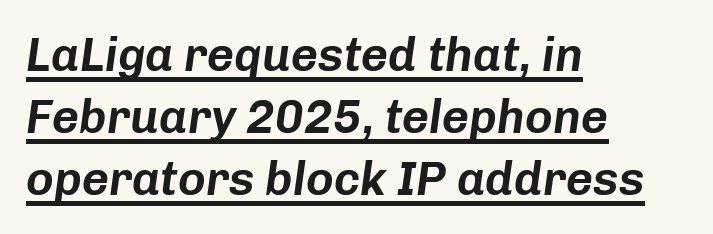
The image shows 47 px text type, italic (leaning right); set left-aligned, normal line spacing (1.32x), normal letter spacing, underlined; low stroke contrast and a medium x-height.
